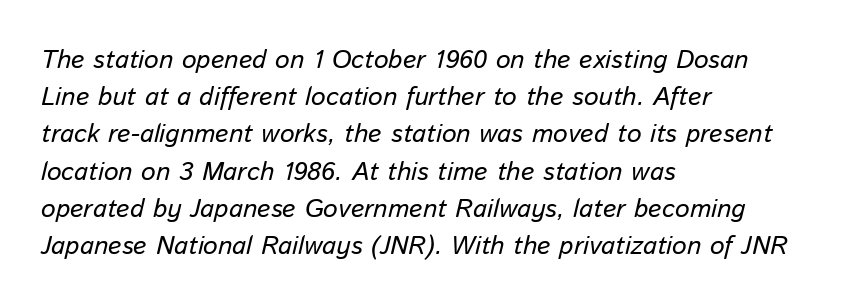
The image shows 26 px text type, italic (leaning right); set left-aligned, normal line spacing (1.43x), normal letter spacing, not underlined.
